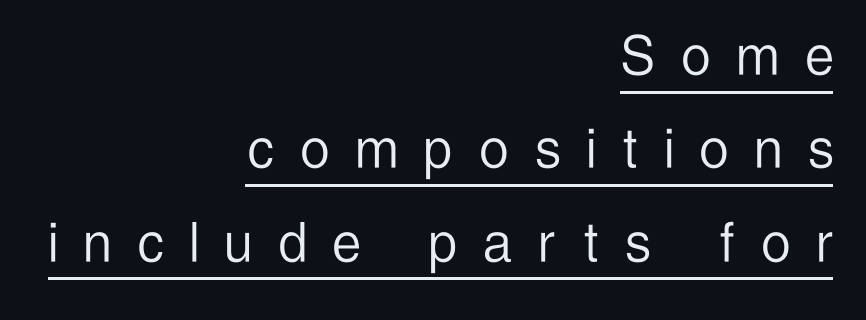
Q: Is the text bold? A: No.
Q: Is the text italic (slanted)? A: No, it is upright.
Q: Is the typeface a serif or a sans-serif typeface? A: Sans-serif.
Q: Is the text underlined? A: Yes.
Q: How is the paragraph aligned? A: Right-aligned.
Q: Is the spacing between letters normal or unusually wide? A: Unusually wide.
Q: Is the spacing between lines tight, normal or loose? A: Normal.
Q: Width (condensed, normal, or wide)? A: Condensed.
Q: Stroke contrast? A: Low.
Q: x-height? A: Medium.
Q: Monospaced? A: No.
